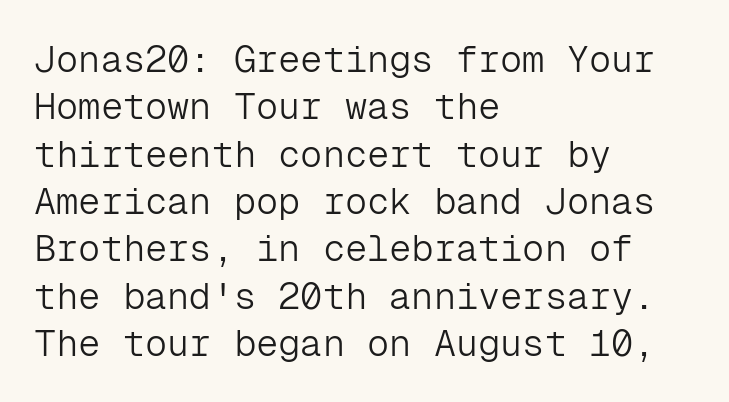
Compared with typical body copy, the letter spacing here is the same. Do the characters align in a grid? Yes, the font is monospaced. A classic flush-left, rag-right setting is used for this passage. Serif or sans? Sans — the stroke terminals are bare.
